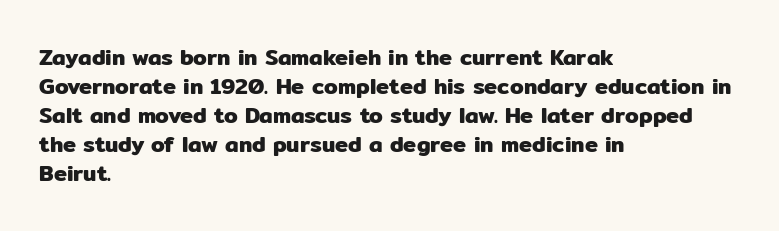
It's the straight-up-and-down kind of type. The horizontal fit of the characters is conventional and even. These lines are set flush left with a ragged right edge. Glance below the letters and you will spot only blank space.
